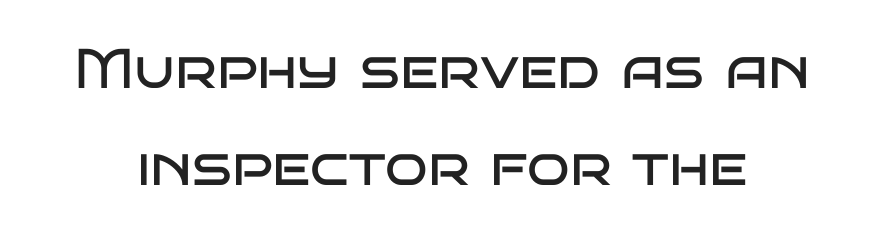
Q: Is the text bold? A: No.
Q: Is the text italic (slanted)? A: No, it is upright.
Q: Is the typeface a serif or a sans-serif typeface? A: Sans-serif.
Q: Is the text underlined? A: No.
Q: Is the spacing between letters normal or unusually wide? A: Normal.
Q: Width (condensed, normal, or wide)? A: Wide.
Q: Stroke contrast? A: Low.
Q: x-height? A: Large.
Q: Monospaced? A: No.
